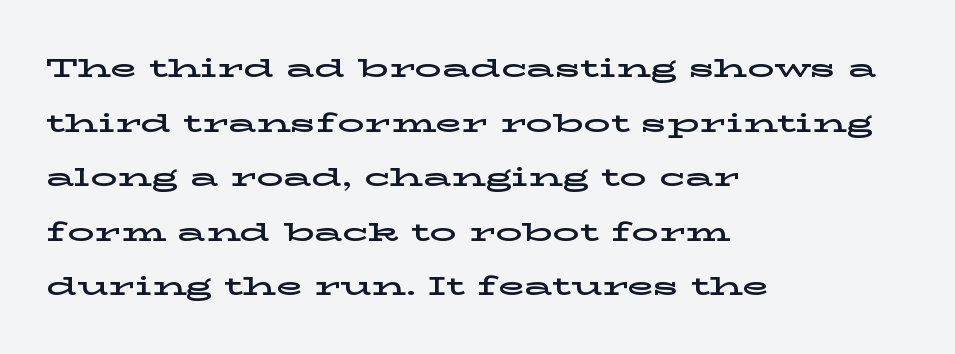
Q: Is the text italic (slanted)? A: No, it is upright.
Q: Is the text underlined? A: No.
Q: How is the paragraph aligned? A: Left-aligned.
Q: Is the spacing between letters normal or unusually wide? A: Normal.
Q: Is the spacing between lines tight, normal or loose? A: Loose.
